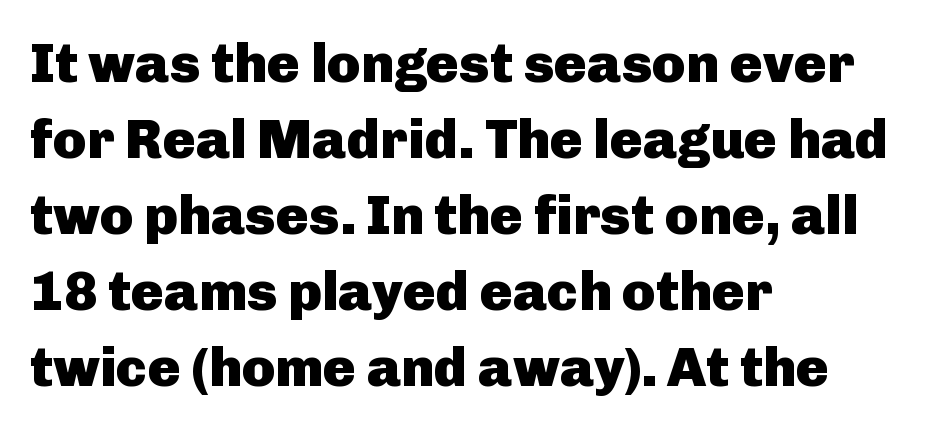
Q: Is the text bold? A: Yes.
Q: Is the text italic (slanted)? A: No, it is upright.
Q: Is the typeface a serif or a sans-serif typeface? A: Sans-serif.
Q: Is the text underlined? A: No.
Q: How is the paragraph aligned? A: Left-aligned.
Q: Is the spacing between letters normal or unusually wide? A: Normal.
Q: Is the spacing between lines tight, normal or loose? A: Normal.
Q: Width (condensed, normal, or wide)? A: Normal.
Q: Stroke contrast? A: Low.
Q: x-height? A: Medium.
Q: Monospaced? A: No.
